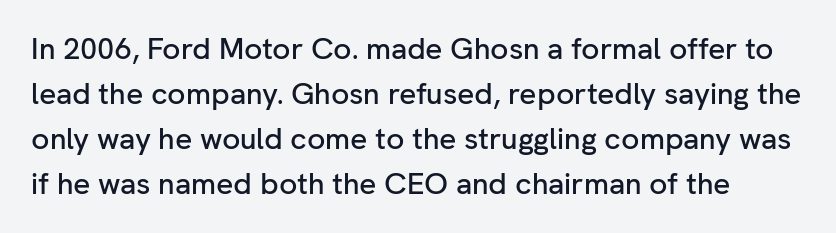
The image shows 30 px sans-serif type, upright; set normal line spacing (1.5x), normal letter spacing, not underlined; low stroke contrast and a medium x-height.
